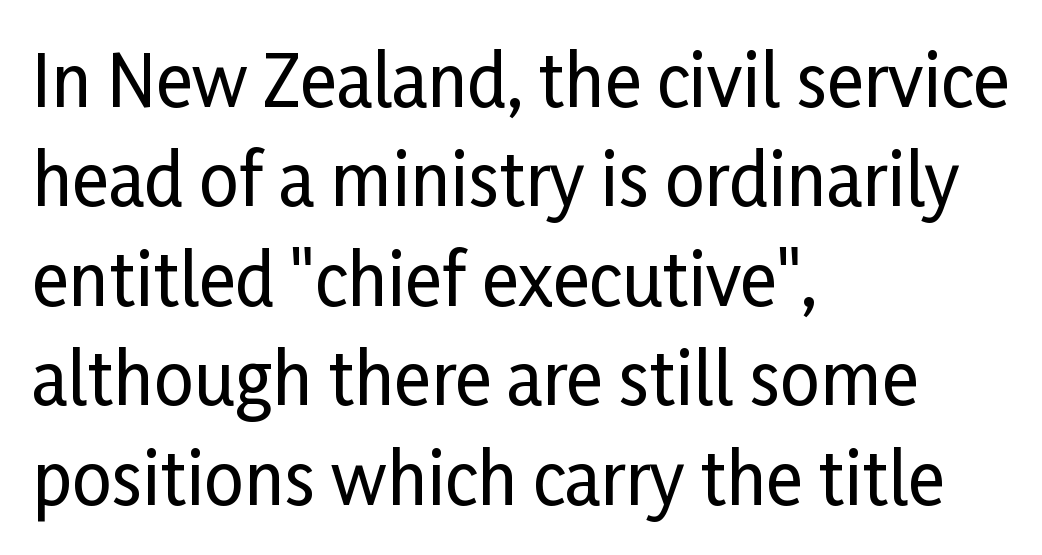
Q: Is the text italic (slanted)? A: No, it is upright.
Q: Is the typeface a serif or a sans-serif typeface? A: Sans-serif.
Q: Is the text underlined? A: No.
Q: How is the paragraph aligned? A: Left-aligned.
Q: Is the spacing between letters normal or unusually wide? A: Normal.
Q: Is the spacing between lines tight, normal or loose? A: Normal.
Q: Width (condensed, normal, or wide)? A: Condensed.
Q: Stroke contrast? A: Low.
Q: x-height? A: Medium.
Q: Monospaced? A: No.
